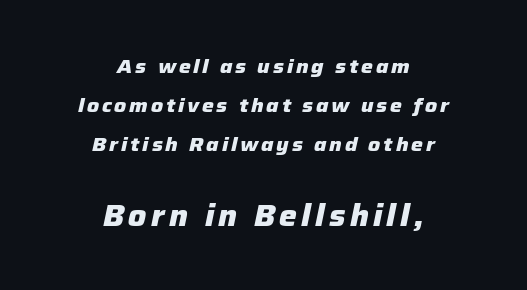
{"italic": "yes", "lean": "right", "slant_degrees": 12, "bold": "yes", "weight": "heavy", "width": "normal", "stroke_contrast": "low", "x_height": "medium", "monospaced": "no", "underline": "no", "align": "center", "line_spacing": "loose", "line_spacing_ratio": 1.95, "larger_block": "second", "size_ratio": 1.5, "glyph_px": 30}
